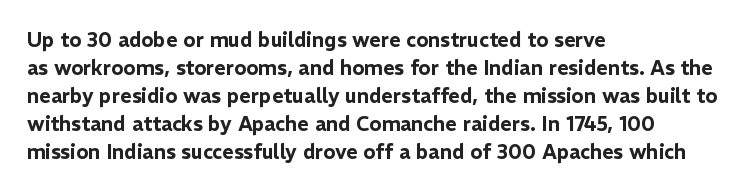
Ordinary non-slanted type is in use. Type without underlining. A typesetter would call this zero additional tracking. Horizontally, the lines are justified to the leading edge only. Honestly, the row spacing looks completely unremarkable.
